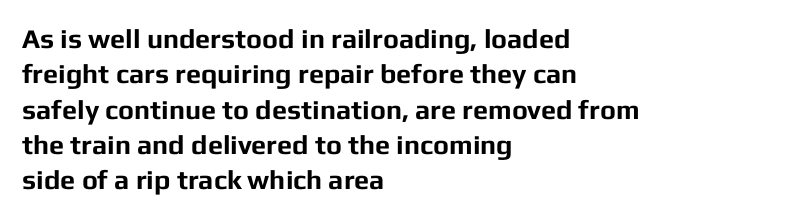
A clean baseline with only descenders dipping below it. These lines stack with their left ends in a neat column. Regular leading. Pretty heavy lettering here — definitely bold. Does extra space separate the letters? No, they use regular spacing.
